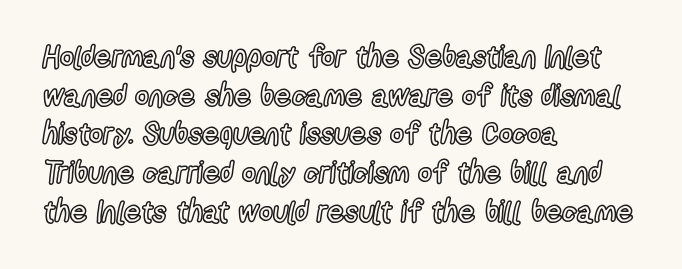
Q: Is the text italic (slanted)? A: Yes.
Q: Is the text underlined? A: No.
Q: How is the paragraph aligned? A: Left-aligned.
Q: Is the spacing between letters normal or unusually wide? A: Normal.
Q: Is the spacing between lines tight, normal or loose? A: Normal.
Q: Width (condensed, normal, or wide)? A: Condensed.
Q: x-height? A: Medium.
Q: Monospaced? A: No.
